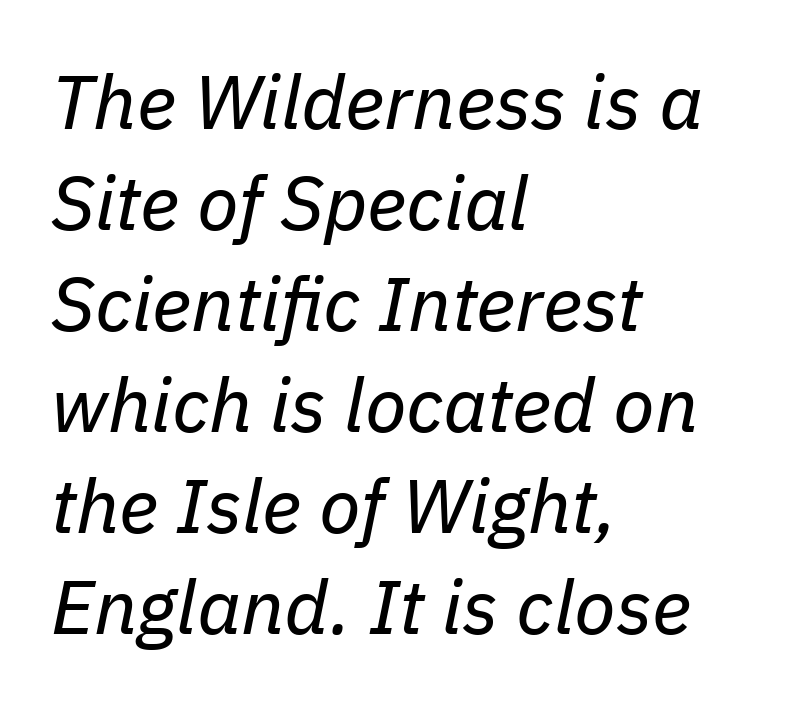
The specimen reads as italic at a glance. These lines are set flush left with a ragged right edge. Spacing verdict: proportional, widths tailored to each character. Observe the ordinary spacing: letters are neighbours, not strangers. Vertical stems look standard width or narrower in stroke. Quick note: interline space is typical.
